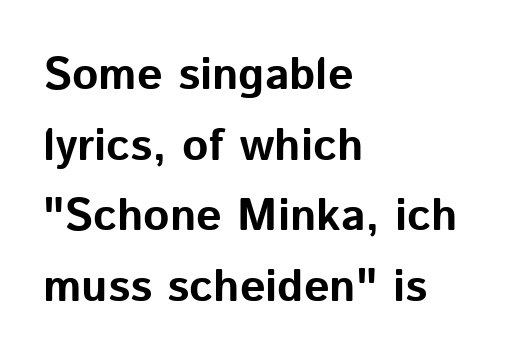
The image shows 45 px bold sans-serif type, upright; set left-aligned, normal line spacing (1.57x), normal letter spacing, not underlined; low stroke contrast and a medium x-height.
